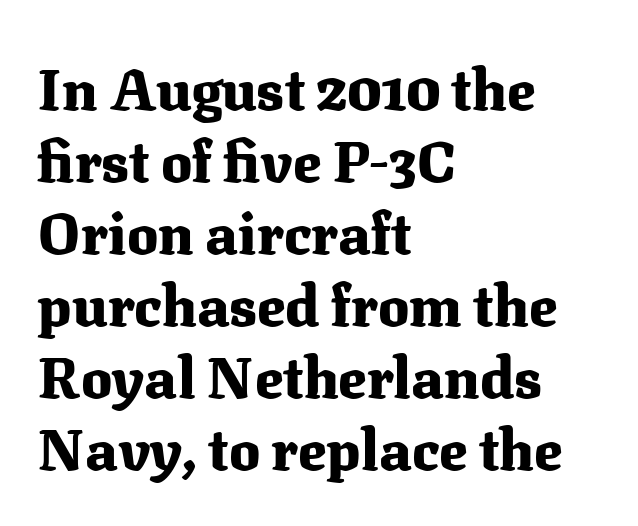
The image shows 58 px heavy serif type, upright; set left-aligned, line spacing 1.24x, normal letter spacing, not underlined; medium stroke contrast and a medium x-height.
